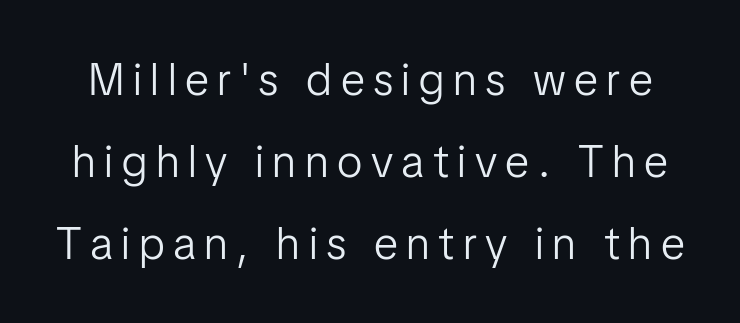
The image shows 45 px light sans-serif type, upright; set line spacing 1.82x, not underlined; low stroke contrast and a medium x-height.
